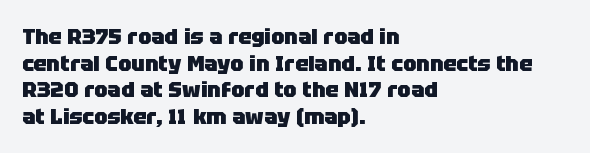
Which margin do the lines hug? The left one — the right edge is uneven. Weight check: bold — yes, fully. Tracking here is standard; glyphs follow each other at the usual distance. Unlike italic type, these characters show no tilt at all. Just letters on the line, the space beneath them empty.
